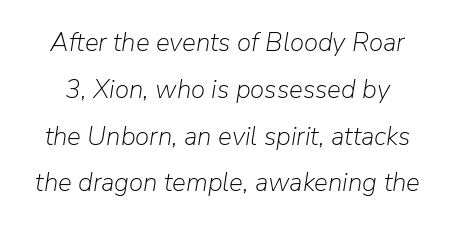
The strokes are not fattened; the text isn't bold. These lines keep a tight, regular rhythm from letter to letter. Designer's note — italics engaged. The strip under each line holds only bare page.
